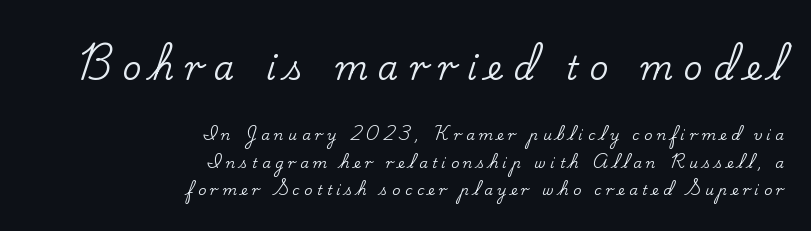
The image shows 33 px serif type; set right-aligned, loose line spacing (1.96x), unusually wide letter spacing (+0.32 em), not underlined; the first (top) block is 2.36x larger; low stroke contrast and a small x-height.
